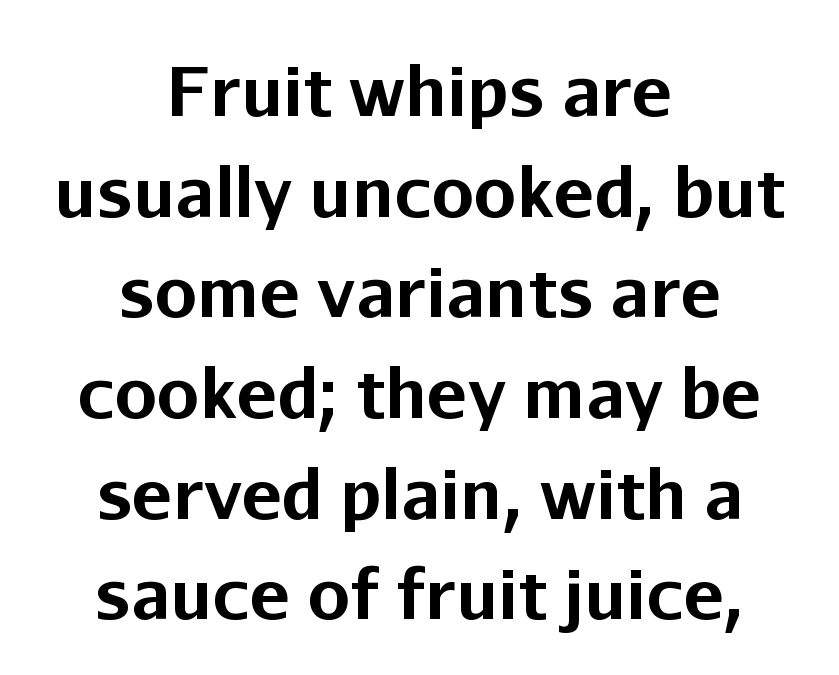
Both edges are ragged and mirror each other, which tells us the setting is centered. Descender tails drop into unmarked territory. The type family on display is of the sans-serif kind. These lines carry a lot of weight — the face is fully bold.
